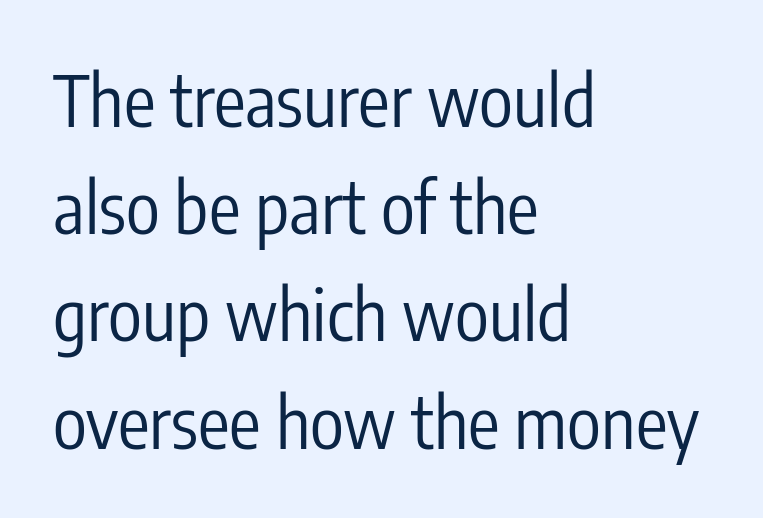
{"serif": "no", "italic": "no", "bold": "no", "weight": "regular", "width": "condensed", "stroke_contrast": "low", "x_height": "medium", "monospaced": "no", "underline": "no", "align": "left", "line_spacing": "normal", "line_spacing_ratio": 1.51, "letter_spacing": "normal", "letter_spacing_em": 0.0, "glyph_px": 71}
